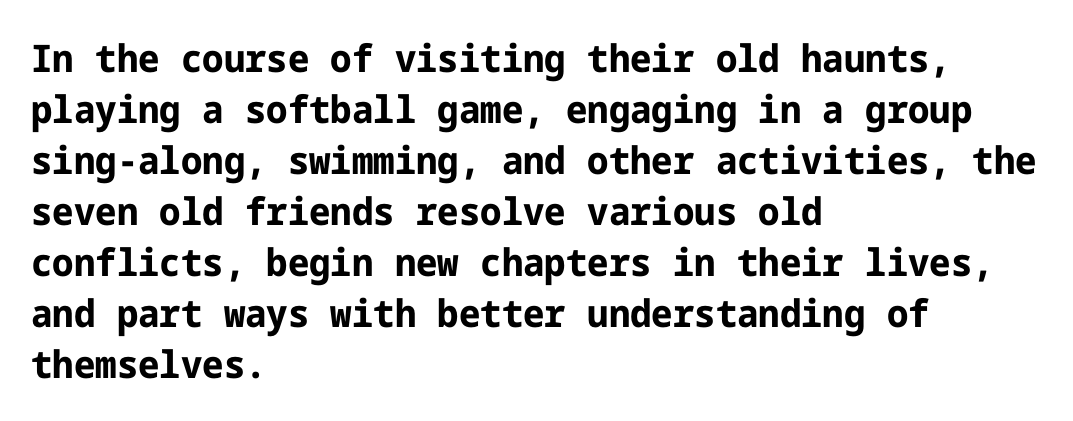
Posture: upright roman. What weight is shown? A full bold with thick strokes. In CSS terms this would be text-align: left. A sans-serif font was chosen for this passage. Regular leading. The baseline area is clear.
